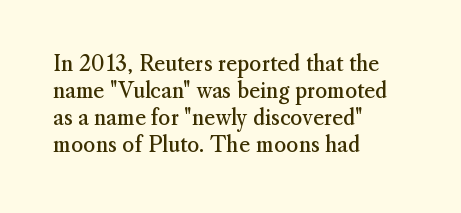
The image shows 21 px text type, upright; set left-aligned, normal line spacing (1.28x), normal letter spacing, not underlined.
